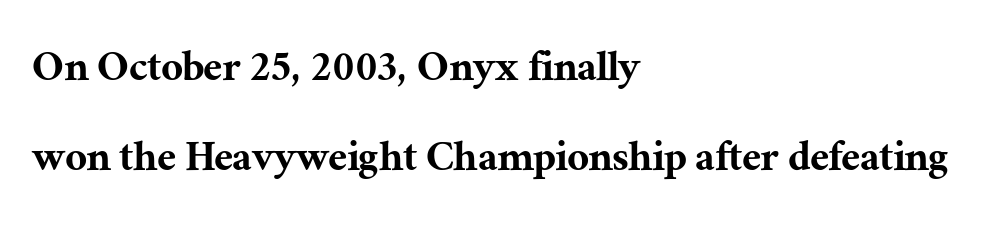
Regarding serifs, this sample has them. The space beneath each line is pristine and unruled. Tall strokes in this sample are plumb rather than angled. The passage is arranged the way most books set body copy — flush left. Here the glyphs are tracked normally, forming tight word shapes.
